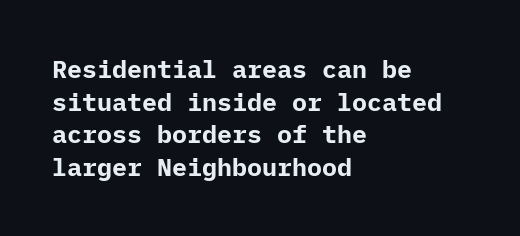
You could call the tracking neutral — neither tight nor loose. Ordinary non-slanted type is in use. Heavy, bold letterforms. Does the copy run flush right? No — it runs flush left. Regular leading.
